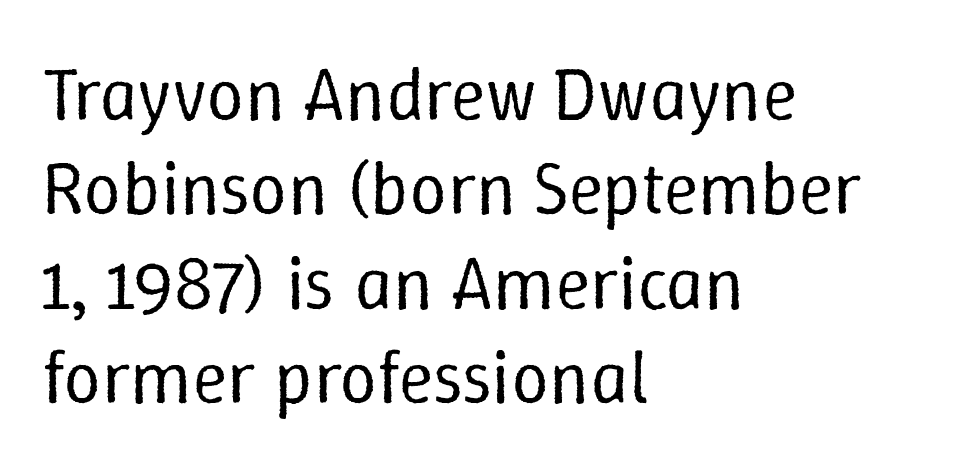
The image shows 75 px regular-weight type, upright; set left-aligned, normal line spacing (1.26x), normal letter spacing, not underlined; low stroke contrast and a medium x-height.
